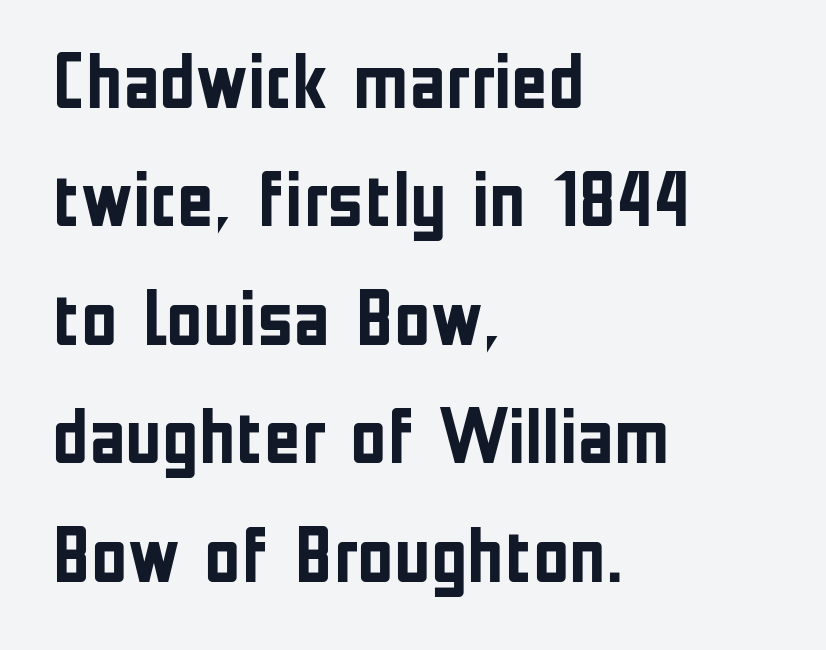
The image shows 79 px semibold, condensed sans-serif type, upright; set left-aligned, normal line spacing (1.5x), normal letter spacing, not underlined; low stroke contrast and a medium x-height.
